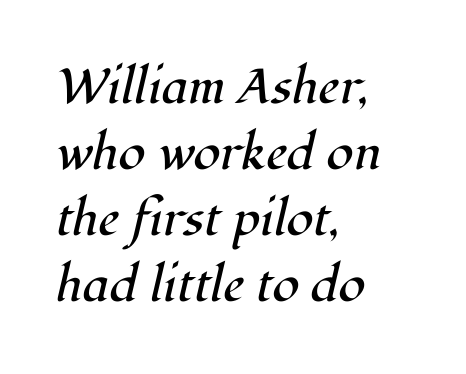
Q: Is the text bold? A: No.
Q: Is the text italic (slanted)? A: Yes, it leans right by about 12 degrees.
Q: Is the typeface a serif or a sans-serif typeface? A: Serif.
Q: Is the text underlined? A: No.
Q: How is the paragraph aligned? A: Left-aligned.
Q: Is the spacing between letters normal or unusually wide? A: Normal.
Q: Is the spacing between lines tight, normal or loose? A: Normal.
Q: Width (condensed, normal, or wide)? A: Normal.
Q: Stroke contrast? A: High.
Q: x-height? A: Medium.
Q: Monospaced? A: No.
